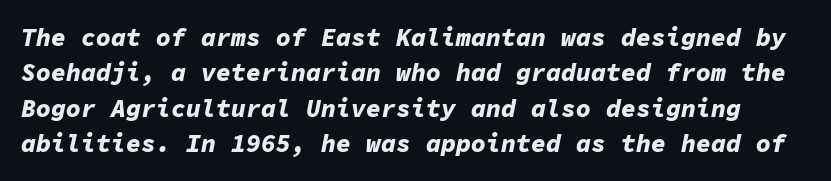
Rows of type keep a routine distance in the vertical direction. Notice how thick the strokes are: this is what a full bold looks like. Slanted lettering throughout. You could call the tracking neutral — neither tight nor loose. Type without underlining.
